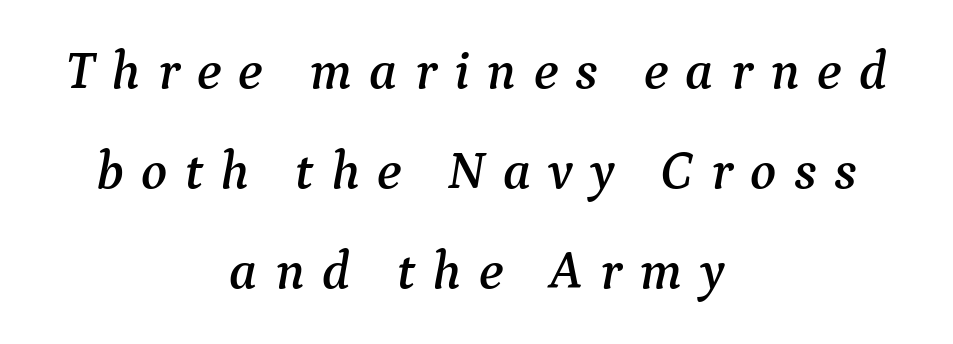
Q: Is the text italic (slanted)? A: Yes, it leans right by about 9 degrees.
Q: Is the typeface a serif or a sans-serif typeface? A: Serif.
Q: Is the text underlined? A: No.
Q: How is the paragraph aligned? A: Centered.
Q: Is the spacing between letters normal or unusually wide? A: Unusually wide.
Q: Width (condensed, normal, or wide)? A: Normal.
Q: Stroke contrast? A: Medium.
Q: x-height? A: Medium.
Q: Monospaced? A: No.
